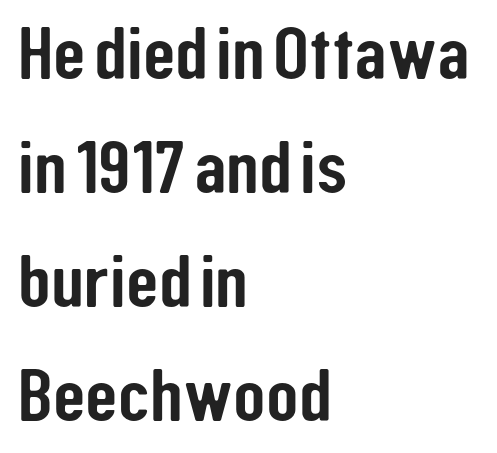
{"serif": "no", "italic": "no", "width": "condensed", "stroke_contrast": "low", "x_height": "medium", "monospaced": "no", "underline": "no", "align": "left", "line_spacing": "normal", "line_spacing_ratio": 1.52, "letter_spacing": "normal", "letter_spacing_em": 0.0, "glyph_px": 75}
